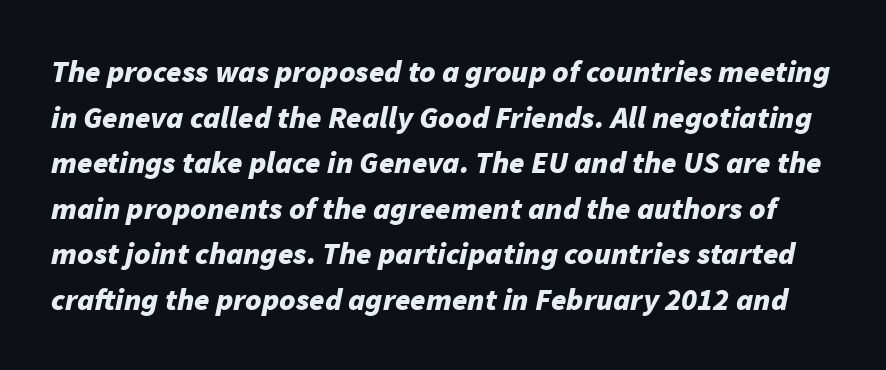
How heavy is the stroke? Heavy — this is a bold. Leading matches the norm, producing a regular column. Between one letter and the next there's only the usual sliver of space. Is the type slanted? Yes — the strokes lean at a clear angle.
